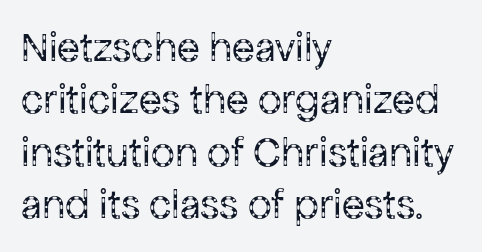
The image shows 42 px regular-weight sans-serif type, upright; set left-aligned, normal line spacing (1.25x), normal letter spacing, not underlined; low stroke contrast and a medium x-height.
